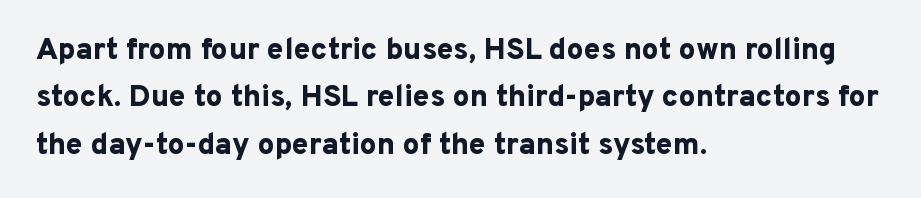
Q: Is the text bold? A: Yes.
Q: Is the text italic (slanted)? A: No, it is upright.
Q: Is the typeface a serif or a sans-serif typeface? A: Sans-serif.
Q: Is the text underlined? A: No.
Q: How is the paragraph aligned? A: Left-aligned.
Q: Is the spacing between letters normal or unusually wide? A: Normal.
Q: Is the spacing between lines tight, normal or loose? A: Normal.
Q: Width (condensed, normal, or wide)? A: Normal.
Q: Stroke contrast? A: Low.
Q: x-height? A: Medium.
Q: Monospaced? A: No.
